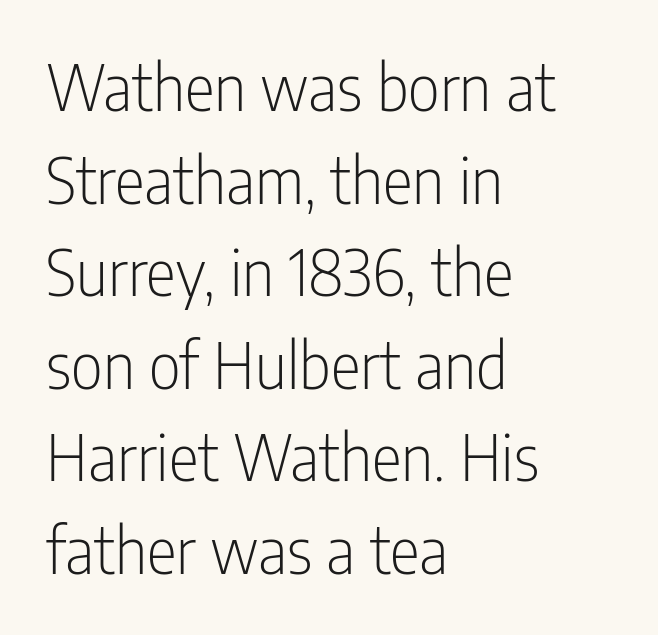
{"serif": "no", "italic": "no", "bold": "no", "weight": "light", "width": "condensed", "stroke_contrast": "low", "x_height": "medium", "monospaced": "no", "underline": "no", "align": "left", "line_spacing": "normal", "line_spacing_ratio": 1.47, "letter_spacing": "normal", "letter_spacing_em": 0.0, "glyph_px": 63}
